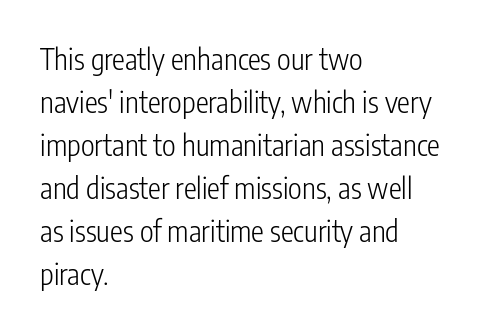
{"serif": "no", "italic": "no", "bold": "no", "weight": "light", "width": "condensed", "stroke_contrast": "low", "x_height": "medium", "monospaced": "no", "underline": "no", "align": "left", "line_spacing": "normal", "line_spacing_ratio": 1.48, "letter_spacing": "normal", "letter_spacing_em": 0.0, "glyph_px": 29}
